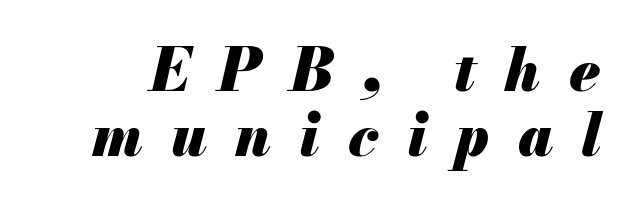
{"italic": "yes", "lean": "right", "slant_degrees": 13, "bold": "yes", "weight": "heavy", "width": "normal", "stroke_contrast": "medium", "x_height": "small", "monospaced": "no", "underline": "no", "line_spacing": "tight", "line_spacing_ratio": 1.11, "letter_spacing": "wide", "letter_spacing_em": 0.48, "glyph_px": 59}
